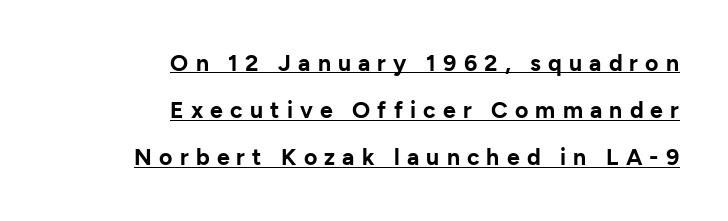
The image shows 23 px bold type, upright; set right-aligned, loose line spacing (2.05x), unusually wide letter spacing (+0.31 em), underlined.
